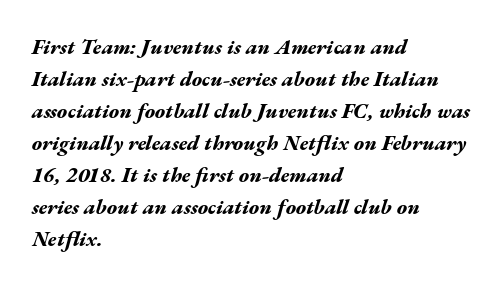
The image shows 21 px bold type, italic (leaning right); set left-aligned, normal line spacing (1.52x), normal letter spacing, not underlined.
